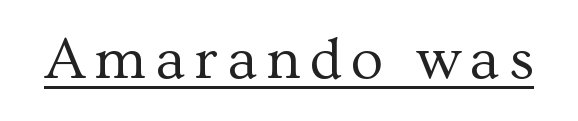
Heft: none added — not bold. Vertical strokes here are truly vertical. Look at the bottom of the vertical strokes: they flare into serifs here. Think of a printed novel: that variable character pitch is what you see here.
